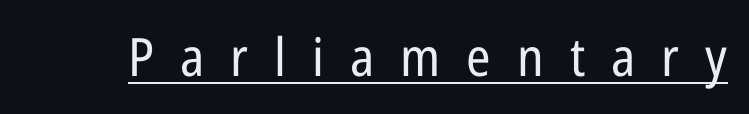
Q: Is the text bold? A: No.
Q: Is the text italic (slanted)? A: No, it is upright.
Q: Is the typeface a serif or a sans-serif typeface? A: Sans-serif.
Q: Is the text underlined? A: Yes.
Q: Is the spacing between letters normal or unusually wide? A: Unusually wide.
Q: Width (condensed, normal, or wide)? A: Condensed.
Q: Stroke contrast? A: Low.
Q: x-height? A: Medium.
Q: Monospaced? A: No.
